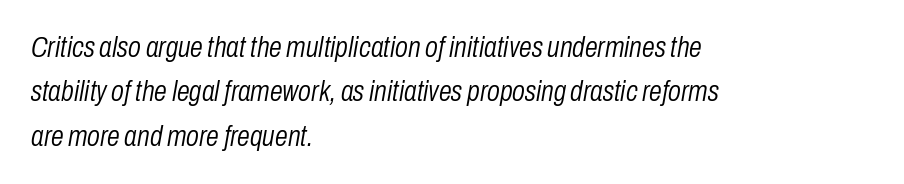
Heaviness? Minimal to ordinary, like unemphasized prose. Rendered with sloped, italic letterforms. Nobody drew a line under any word here. Words appear dense and cohesive because spacing is normal. Honestly, the row spacing looks completely unremarkable. Character widths vary here, with narrow letters taking less room than wide ones.
